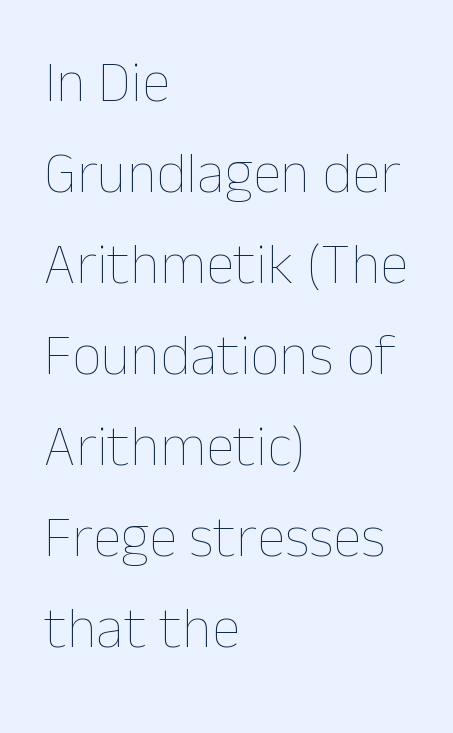
{"italic": "no", "bold": "no", "weight": "thin", "width": "normal", "stroke_contrast": "low", "x_height": "medium", "monospaced": "no", "underline": "no", "align": "left", "line_spacing": "normal", "line_spacing_ratio": 1.57, "letter_spacing": "normal", "letter_spacing_em": 0.0, "glyph_px": 58}
